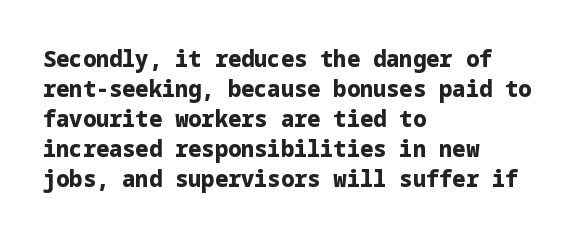
Italic: no, the glyphs are upright roman. Standard letterfit; no display-style spreading of the glyphs. Glance below the letters and you will spot only blank space. Its strokes are broad and dark, the hallmark of bold type.
